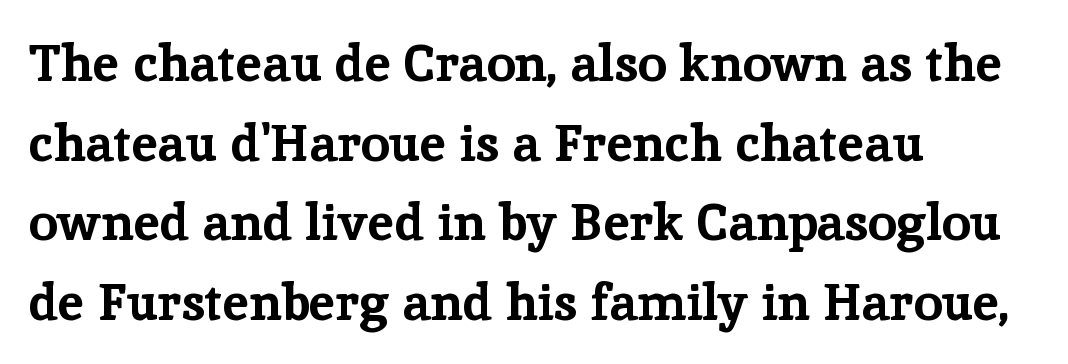
Ascenders rise straight up at ninety degrees. The lines in this sample share a left origin and differ only in where they stop. Baseline-to-baseline distance is the conventional proportion of letter height. Between one letter and the next there's only the usual sliver of space.
